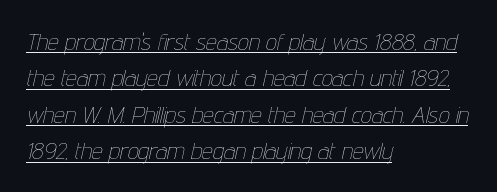
Where is the straight margin? On the left. Quick note: underline on. The vertical gap from one line to the next is medium. In terms of letterspacing, this is plain default setting. Weight: not bold — regular or lighter.
